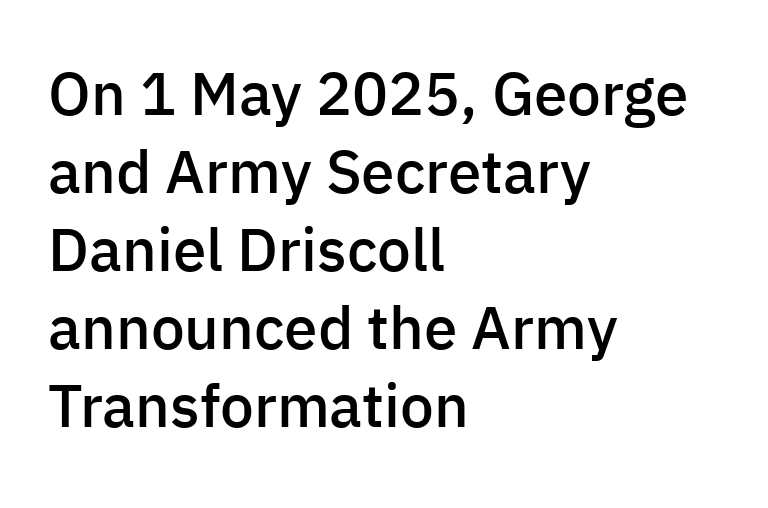
Q: Is the text bold? A: Semi-bold.
Q: Is the text italic (slanted)? A: No, it is upright.
Q: Is the typeface a serif or a sans-serif typeface? A: Sans-serif.
Q: Is the text underlined? A: No.
Q: How is the paragraph aligned? A: Left-aligned.
Q: Is the spacing between letters normal or unusually wide? A: Normal.
Q: Is the spacing between lines tight, normal or loose? A: Normal.
Q: Width (condensed, normal, or wide)? A: Normal.
Q: Stroke contrast? A: Low.
Q: x-height? A: Medium.
Q: Monospaced? A: No.
